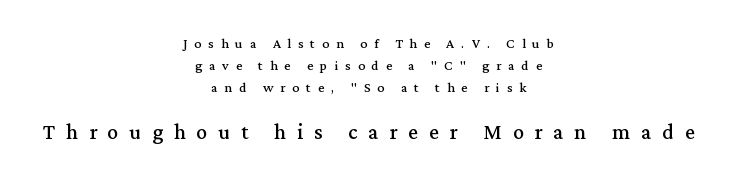
{"italic": "no", "underline": "no", "align": "center", "line_spacing": "normal", "line_spacing_ratio": 1.57, "letter_spacing": "wide", "letter_spacing_em": 0.49, "larger_block": "second", "size_ratio": 1.57, "glyph_px": 22}
